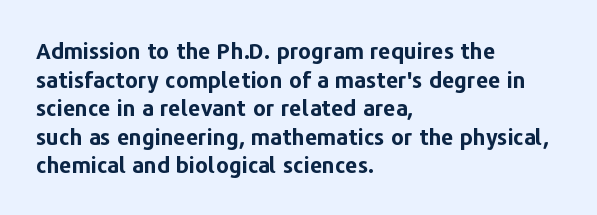
Q: Is the text bold? A: Yes.
Q: Is the text italic (slanted)? A: No, it is upright.
Q: Is the text underlined? A: No.
Q: How is the paragraph aligned? A: Left-aligned.
Q: Is the spacing between letters normal or unusually wide? A: Normal.
Q: Is the spacing between lines tight, normal or loose? A: Normal.
